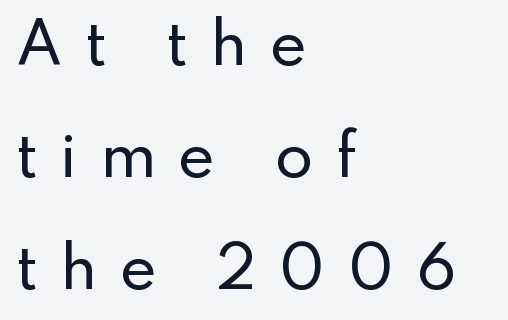
The image shows 56 px sans-serif type, upright; set left-aligned, loose line spacing (2.0x), unusually wide letter spacing (+0.4 em), not underlined; low stroke contrast and a small x-height.
